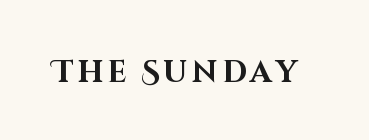
The image shows 30 px bold sans-serif type, upright; set not underlined; high stroke contrast and a large x-height.
